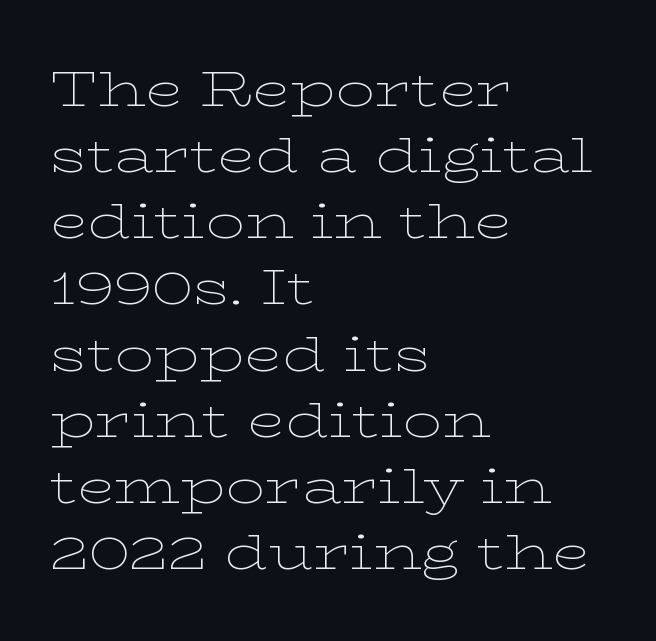
The image shows 49 px thin, wide serif type, upright; set left-aligned, normal line spacing (1.35x), normal letter spacing, not underlined; low stroke contrast and a medium x-height.
